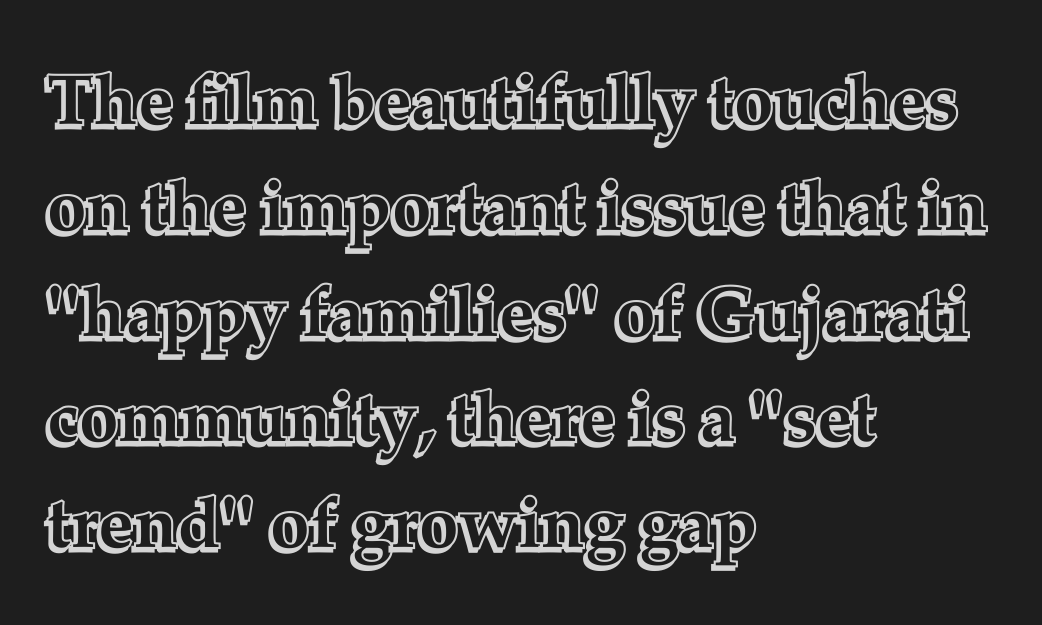
The image shows 71 px text type, upright; set left-aligned, normal line spacing (1.49x), normal letter spacing, not underlined; a medium x-height.
